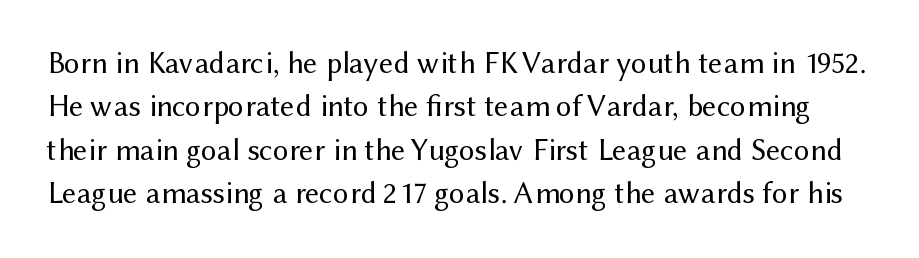
The image shows 31 px regular-weight sans-serif type, upright; set normal line spacing (1.4x), normal letter spacing, not underlined; medium stroke contrast and a medium x-height.
